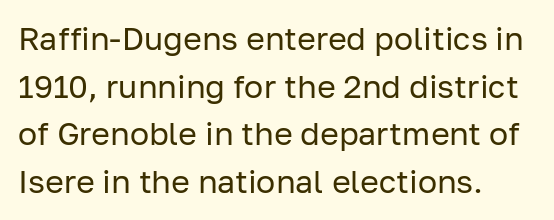
{"serif": "no", "italic": "no", "bold": "no", "weight": "regular", "width": "normal", "stroke_contrast": "low", "x_height": "medium", "monospaced": "no", "underline": "no", "align": "left", "line_spacing": "normal", "line_spacing_ratio": 1.49, "letter_spacing": "normal", "letter_spacing_em": 0.0, "glyph_px": 32}
